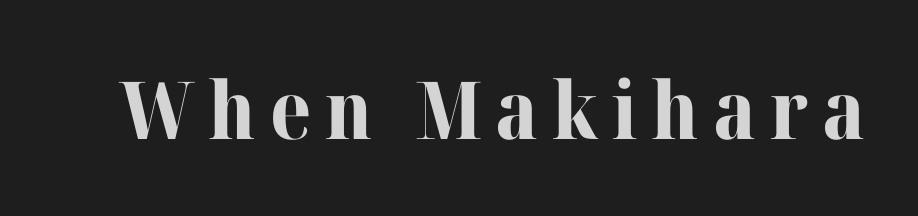
Q: Is the text bold? A: Yes.
Q: Is the text italic (slanted)? A: No, it is upright.
Q: Is the typeface a serif or a sans-serif typeface? A: Serif.
Q: Is the text underlined? A: No.
Q: Width (condensed, normal, or wide)? A: Normal.
Q: Stroke contrast? A: High.
Q: x-height? A: Medium.
Q: Monospaced? A: No.
